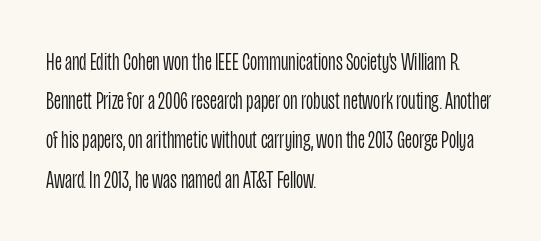
Q: Is the text bold? A: No.
Q: Is the text italic (slanted)? A: No, it is upright.
Q: Is the text underlined? A: No.
Q: How is the paragraph aligned? A: Left-aligned.
Q: Is the spacing between letters normal or unusually wide? A: Normal.
Q: Is the spacing between lines tight, normal or loose? A: Normal.
